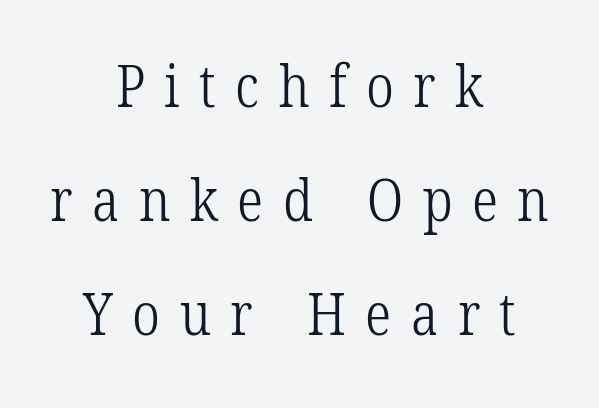
Q: Is the text bold? A: No.
Q: Is the typeface a serif or a sans-serif typeface? A: Serif.
Q: Is the text underlined? A: No.
Q: How is the paragraph aligned? A: Centered.
Q: Is the spacing between letters normal or unusually wide? A: Unusually wide.
Q: Is the spacing between lines tight, normal or loose? A: Loose.
Q: Width (condensed, normal, or wide)? A: Condensed.
Q: Stroke contrast? A: Low.
Q: x-height? A: Medium.
Q: Monospaced? A: No.
